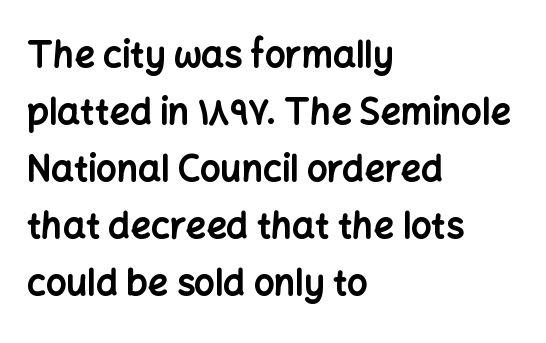
{"serif": "no", "italic": "no", "bold": "yes", "weight": "bold", "width": "normal", "stroke_contrast": "low", "x_height": "medium", "monospaced": "no", "underline": "no", "align": "left", "line_spacing": "normal", "line_spacing_ratio": 1.58, "letter_spacing": "normal", "letter_spacing_em": 0.0, "glyph_px": 36}
